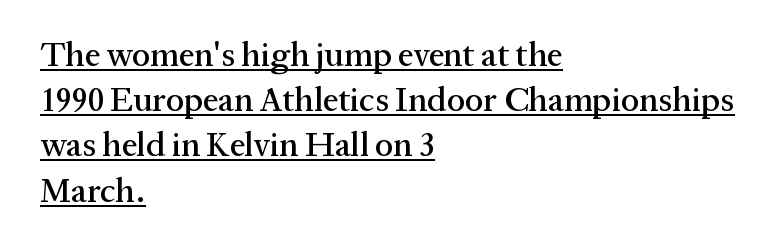
Q: Is the text italic (slanted)? A: No, it is upright.
Q: Is the typeface a serif or a sans-serif typeface? A: Serif.
Q: Is the text underlined? A: Yes.
Q: How is the paragraph aligned? A: Left-aligned.
Q: Is the spacing between letters normal or unusually wide? A: Normal.
Q: Is the spacing between lines tight, normal or loose? A: Normal.
Q: Width (condensed, normal, or wide)? A: Normal.
Q: Stroke contrast? A: Medium.
Q: x-height? A: Medium.
Q: Monospaced? A: No.
